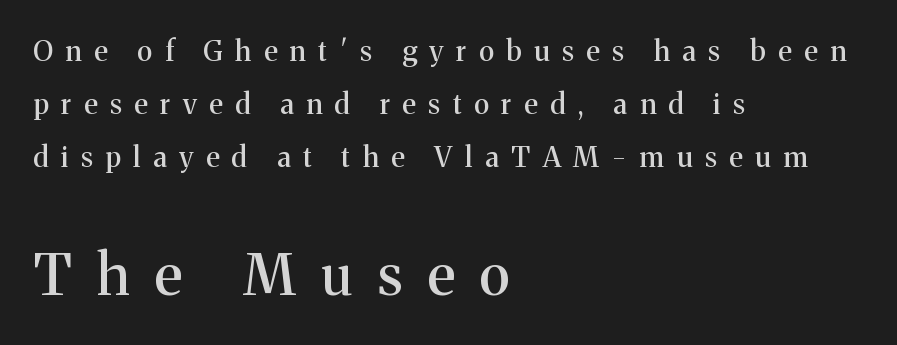
{"serif": "yes", "italic": "no", "width": "normal", "stroke_contrast": "medium", "x_height": "medium", "monospaced": "no", "underline": "no", "align": "left", "line_spacing": "loose", "line_spacing_ratio": 1.9, "letter_spacing": "wide", "letter_spacing_em": 0.45, "larger_block": "second", "size_ratio": 2.04, "glyph_px": 57}
